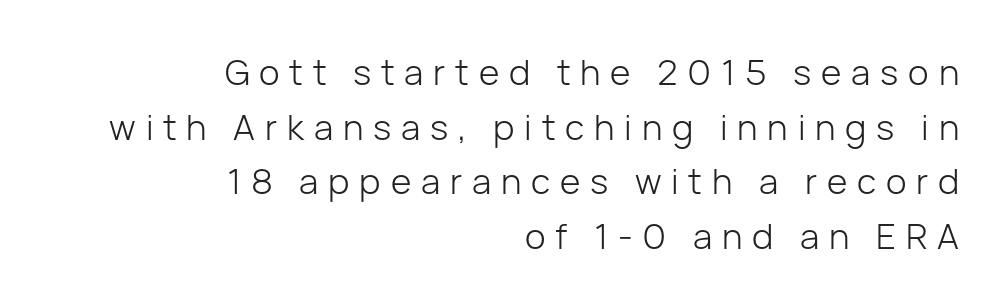
The image shows 35 px light sans-serif type, upright; set right-aligned, normal line spacing (1.56x), unusually wide letter spacing (+0.28 em), not underlined; low stroke contrast and a medium x-height.
